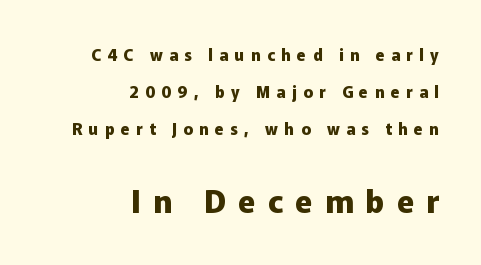
Q: Is the text bold? A: Yes.
Q: Is the text italic (slanted)? A: No, it is upright.
Q: Is the typeface a serif or a sans-serif typeface? A: Sans-serif.
Q: Is the text underlined? A: No.
Q: How is the paragraph aligned? A: Right-aligned.
Q: Is the spacing between letters normal or unusually wide? A: Unusually wide.
Q: Is the spacing between lines tight, normal or loose? A: Loose.
Q: Which block of text is set in a larger size, the first (top) or the second (bottom)? A: The second (bottom) one.
Q: Width (condensed, normal, or wide)? A: Normal.
Q: Stroke contrast? A: Low.
Q: x-height? A: Medium.
Q: Monospaced? A: No.
